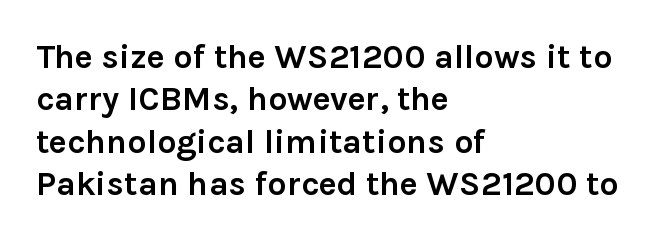
Q: Is the text bold? A: Yes.
Q: Is the text italic (slanted)? A: No, it is upright.
Q: Is the typeface a serif or a sans-serif typeface? A: Sans-serif.
Q: Is the text underlined? A: No.
Q: How is the paragraph aligned? A: Left-aligned.
Q: Is the spacing between letters normal or unusually wide? A: Normal.
Q: Is the spacing between lines tight, normal or loose? A: Normal.
Q: Width (condensed, normal, or wide)? A: Normal.
Q: x-height? A: Medium.
Q: Monospaced? A: No.
